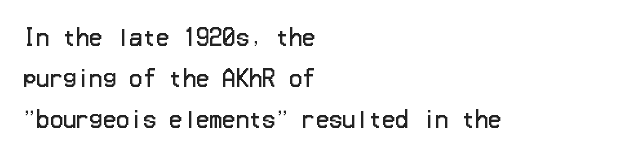
{"italic": "no", "bold": "no", "underline": "no", "align": "left", "line_spacing_ratio": 1.86, "letter_spacing": "normal", "letter_spacing_em": 0.0, "glyph_px": 22}
